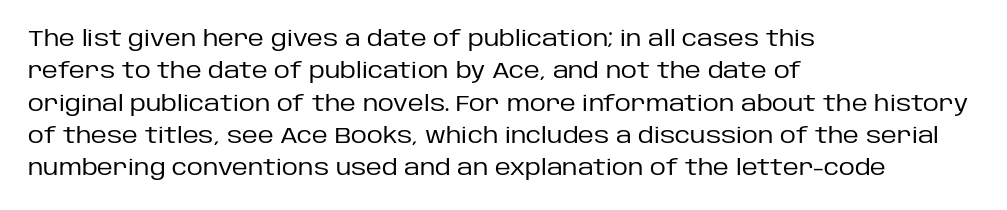
Q: Is the text bold? A: No.
Q: Is the text italic (slanted)? A: No, it is upright.
Q: Is the text underlined? A: No.
Q: How is the paragraph aligned? A: Left-aligned.
Q: Is the spacing between letters normal or unusually wide? A: Normal.
Q: Is the spacing between lines tight, normal or loose? A: Normal.
